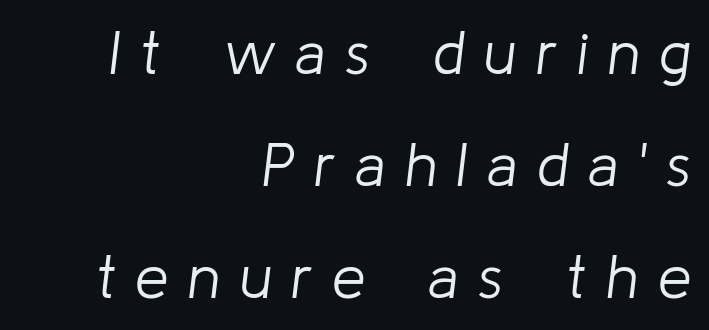
Q: Is the text bold? A: No.
Q: Is the text italic (slanted)? A: Yes, it leans right by about 8 degrees.
Q: Is the text underlined? A: No.
Q: How is the paragraph aligned? A: Right-aligned.
Q: Is the spacing between letters normal or unusually wide? A: Unusually wide.
Q: Width (condensed, normal, or wide)? A: Normal.
Q: Stroke contrast? A: Low.
Q: x-height? A: Medium.
Q: Monospaced? A: No.
